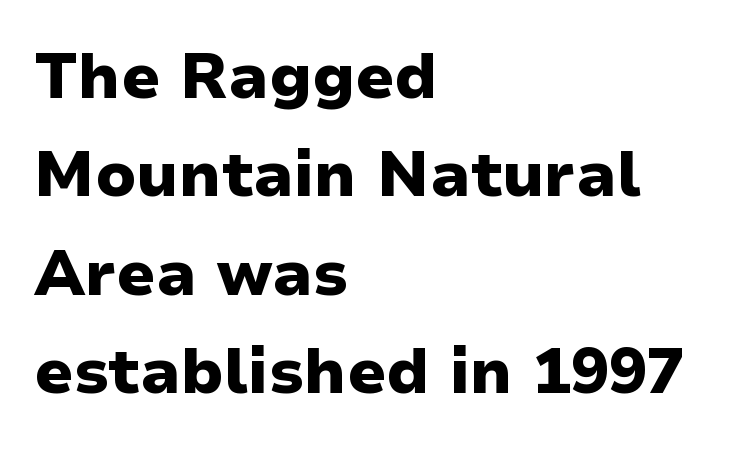
{"serif": "no", "italic": "no", "bold": "yes", "weight": "heavy", "width": "normal", "stroke_contrast": "low", "x_height": "medium", "monospaced": "no", "underline": "no", "align": "left", "line_spacing": "normal", "line_spacing_ratio": 1.56, "letter_spacing": "normal", "letter_spacing_em": 0.0, "glyph_px": 63}
